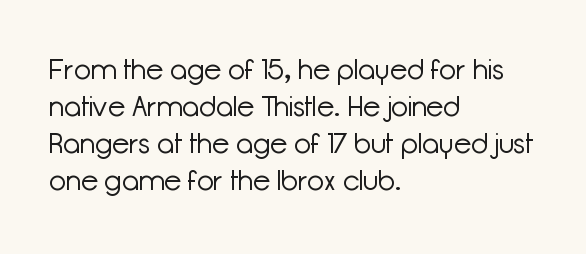
The image shows 28 px light sans-serif type, upright; set left-aligned, normal line spacing (1.32x), normal letter spacing, not underlined; low stroke contrast and a medium x-height.
